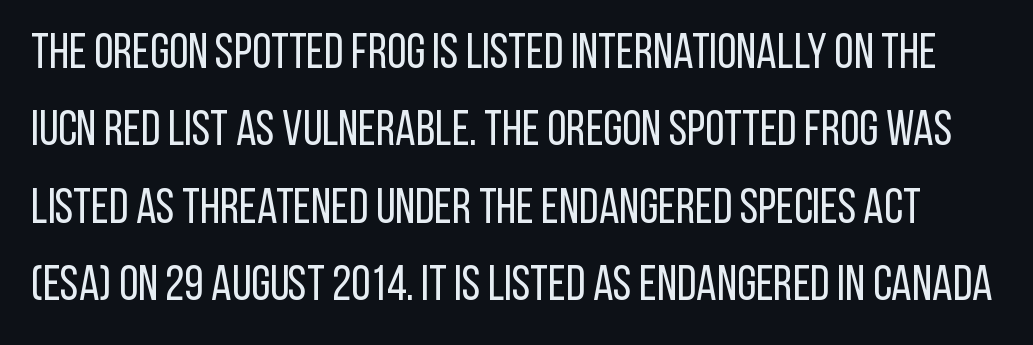
Q: Is the text bold? A: No.
Q: Is the text italic (slanted)? A: No, it is upright.
Q: Is the typeface a serif or a sans-serif typeface? A: Sans-serif.
Q: Is the text underlined? A: No.
Q: Is the spacing between letters normal or unusually wide? A: Normal.
Q: Is the spacing between lines tight, normal or loose? A: Normal.
Q: Width (condensed, normal, or wide)? A: Condensed.
Q: Stroke contrast? A: Low.
Q: x-height? A: Large.
Q: Monospaced? A: No.
